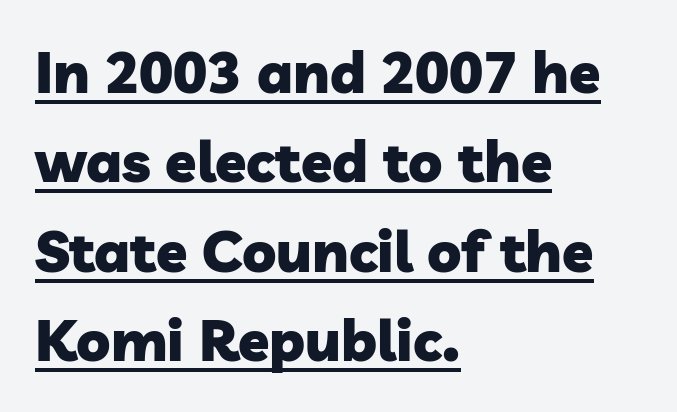
Q: Is the text bold? A: Yes.
Q: Is the typeface a serif or a sans-serif typeface? A: Sans-serif.
Q: Is the text underlined? A: Yes.
Q: How is the paragraph aligned? A: Left-aligned.
Q: Is the spacing between letters normal or unusually wide? A: Normal.
Q: Is the spacing between lines tight, normal or loose? A: Normal.
Q: Width (condensed, normal, or wide)? A: Normal.
Q: Stroke contrast? A: Low.
Q: x-height? A: Medium.
Q: Monospaced? A: No.
